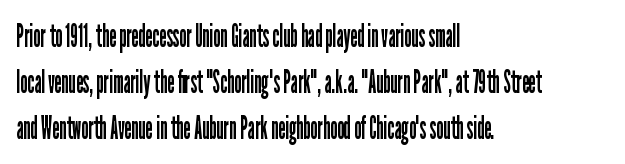
Q: Is the text bold? A: No.
Q: Is the text italic (slanted)? A: No, it is upright.
Q: Is the typeface a serif or a sans-serif typeface? A: Sans-serif.
Q: Is the text underlined? A: No.
Q: How is the paragraph aligned? A: Left-aligned.
Q: Is the spacing between letters normal or unusually wide? A: Normal.
Q: Is the spacing between lines tight, normal or loose? A: Normal.
Q: Width (condensed, normal, or wide)? A: Condensed.
Q: Stroke contrast? A: Low.
Q: x-height? A: Medium.
Q: Monospaced? A: No.
